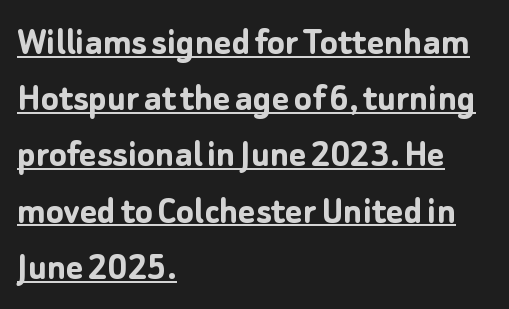
The image shows 41 px semibold sans-serif type, upright; set left-aligned, normal line spacing (1.37x), normal letter spacing, underlined; low stroke contrast and a medium x-height.
